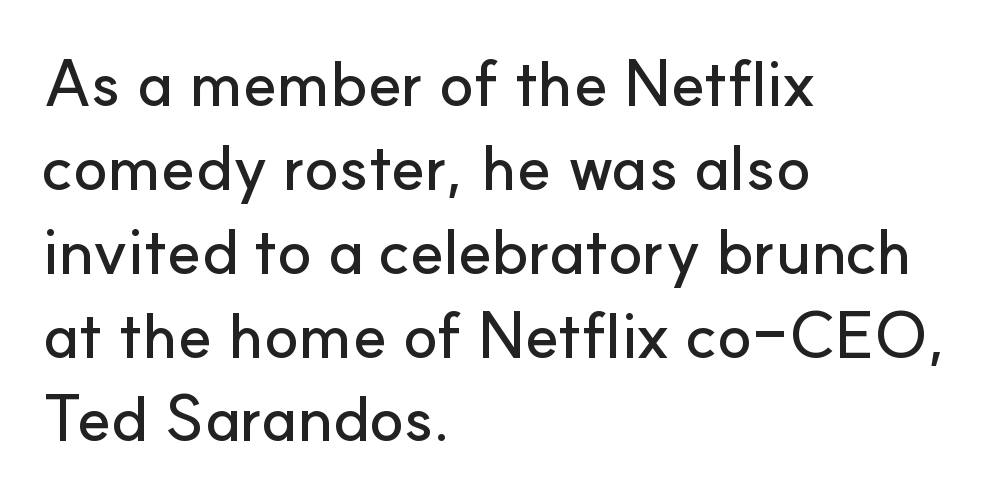
The image shows 64 px sans-serif type, upright; set left-aligned, normal line spacing (1.31x), normal letter spacing, not underlined; low stroke contrast and a small x-height.
